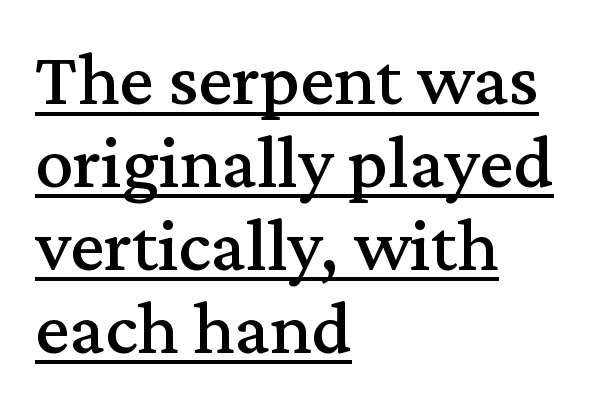
In terms of letterform style, serifs are clearly present. The ragged edge is on the right, which tells us the setting is flush left. Quick note: interline space is minimal. Every word sits above its own underline. The passage shown is typed in a proportional face where columns would drift. Vertical strokes here are truly vertical.
